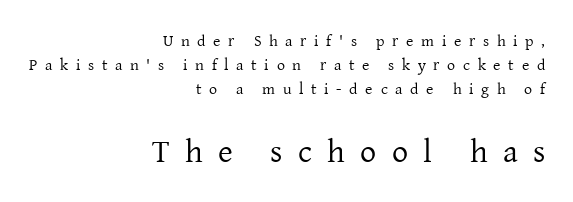
{"serif": "yes", "italic": "no", "bold": "no", "weight": "regular", "width": "normal", "stroke_contrast": "low", "x_height": "medium", "monospaced": "no", "underline": "no", "align": "right", "line_spacing": "normal", "line_spacing_ratio": 1.5, "letter_spacing": "wide", "letter_spacing_em": 0.48, "larger_block": "second", "size_ratio": 2.0, "glyph_px": 32}
